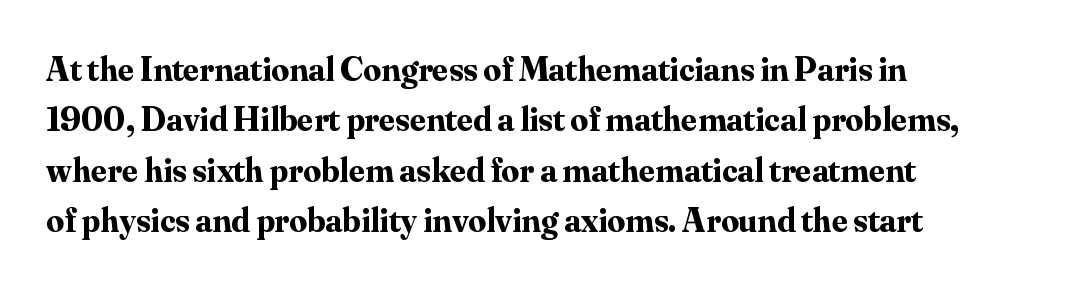
The image shows 35 px bold serif type, upright; set left-aligned, normal line spacing (1.44x), normal letter spacing, not underlined; medium stroke contrast and a small x-height.
